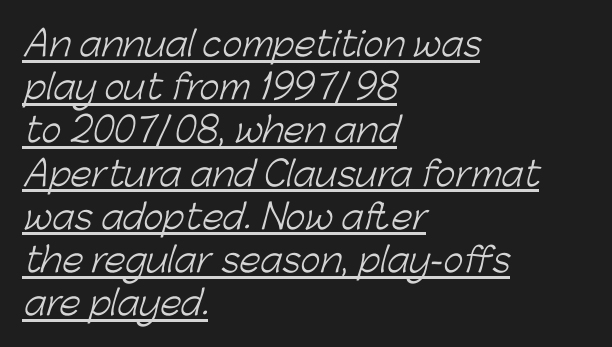
{"serif": "no", "bold": "no", "weight": "light", "width": "normal", "stroke_contrast": "low", "x_height": "medium", "monospaced": "no", "underline": "yes", "align": "left", "line_spacing": "normal", "line_spacing_ratio": 1.27, "letter_spacing": "normal", "letter_spacing_em": 0.0, "glyph_px": 34}
